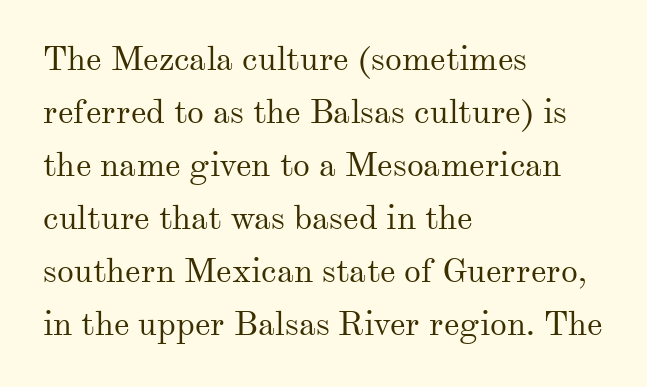
The image shows 34 px regular-weight serif type, upright; set left-aligned, normal line spacing (1.56x), normal letter spacing, not underlined; medium stroke contrast and a small x-height.
